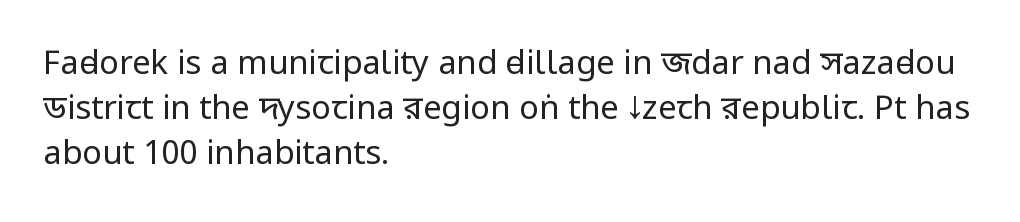
The image shows 33 px regular-weight, condensed sans-serif type, upright; set left-aligned, normal line spacing (1.37x), normal letter spacing, not underlined; low stroke contrast and a large x-height.
